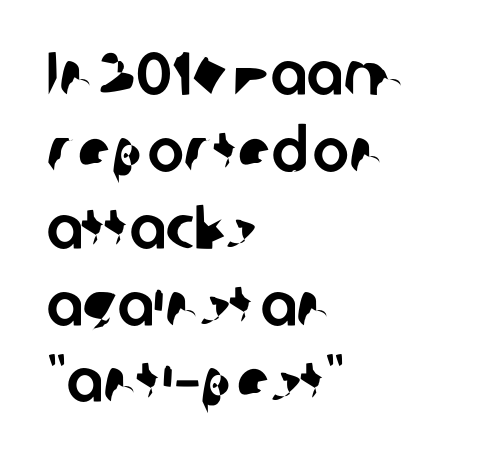
{"serif": "no", "width": "normal", "stroke_contrast": "low", "x_height": "medium", "monospaced": "no", "underline": "no", "align": "left", "line_spacing": "normal", "line_spacing_ratio": 1.26, "letter_spacing": "normal", "letter_spacing_em": 0.0, "glyph_px": 61}
